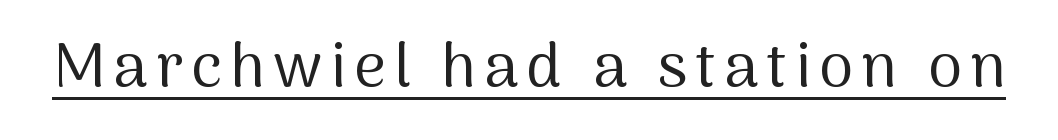
The image shows 62 px regular-weight sans-serif type, upright; set underlined; medium stroke contrast and a medium x-height.
